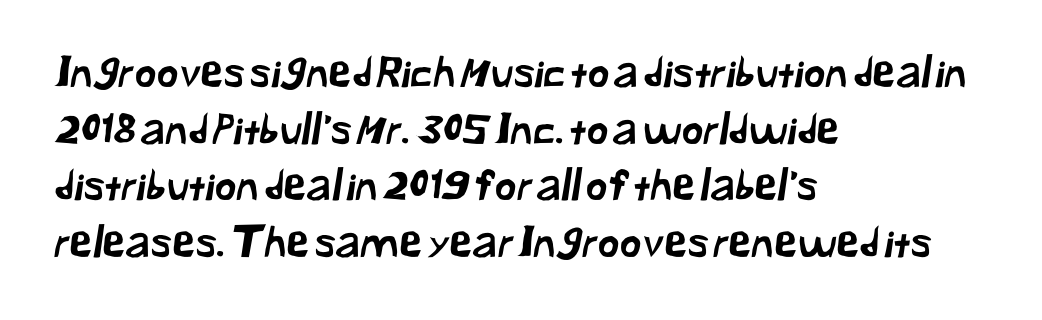
Q: Is the typeface a serif or a sans-serif typeface? A: Sans-serif.
Q: Is the text underlined? A: No.
Q: How is the paragraph aligned? A: Left-aligned.
Q: Is the spacing between letters normal or unusually wide? A: Normal.
Q: Is the spacing between lines tight, normal or loose? A: Normal.
Q: Width (condensed, normal, or wide)? A: Normal.
Q: Stroke contrast? A: Low.
Q: x-height? A: Medium.
Q: Monospaced? A: No.
